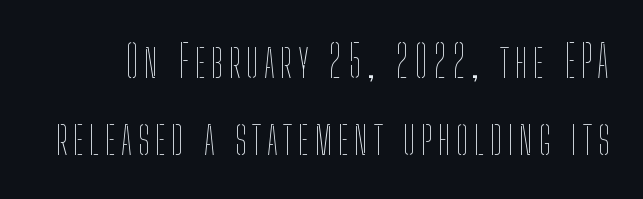
The image shows 44 px thin, condensed type, upright; set line spacing 1.74x, not underlined; low stroke contrast and a medium x-height.
